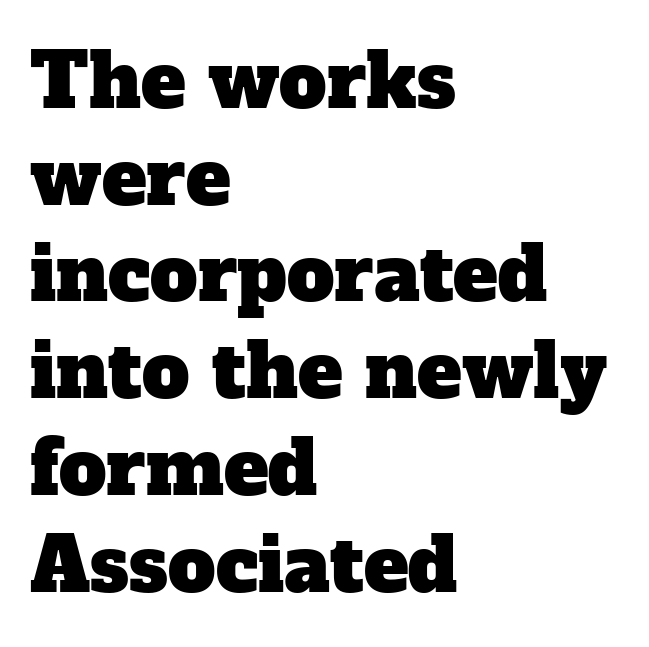
Students, note that the glyphs here touch the page at normal intervals. Line beginnings align vertically; line endings do not. Is there much room between lines? A standard amount, neither cramped nor airy. The letters advance in unequal steps, a hallmark of proportional type. Check where the strokes stop: tiny serifs finish them off. The words here are not underlined.
